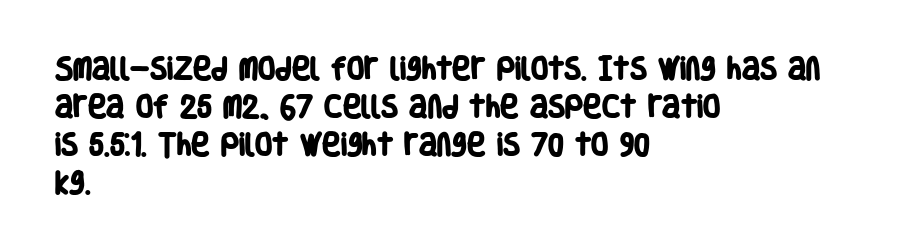
The gap between lines stays unmarked. Normally led — the rows are evenly, conventionally spaced. Alignment: flush left. Compared with an ordinary text face, these strokes are far heavier — a full bold. Students, note that the glyphs here touch the page at normal intervals.
